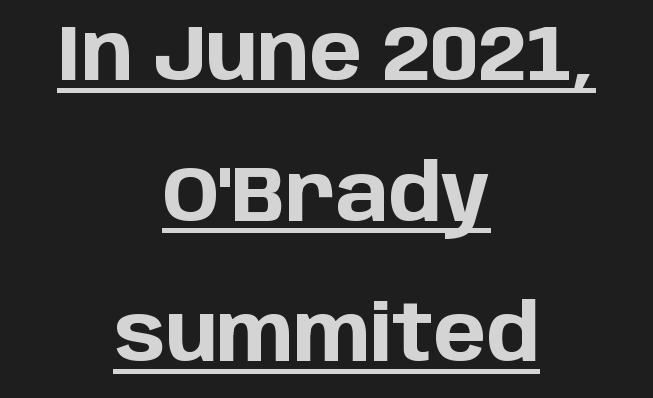
How are the letters spaced? Ordinarily, with no added tracking. Thick stems and heavy bowls — unmistakably bold. This sample carries an underscore along the baseline area. Classification — sans serif. A roman cut, with each character standing at attention.
